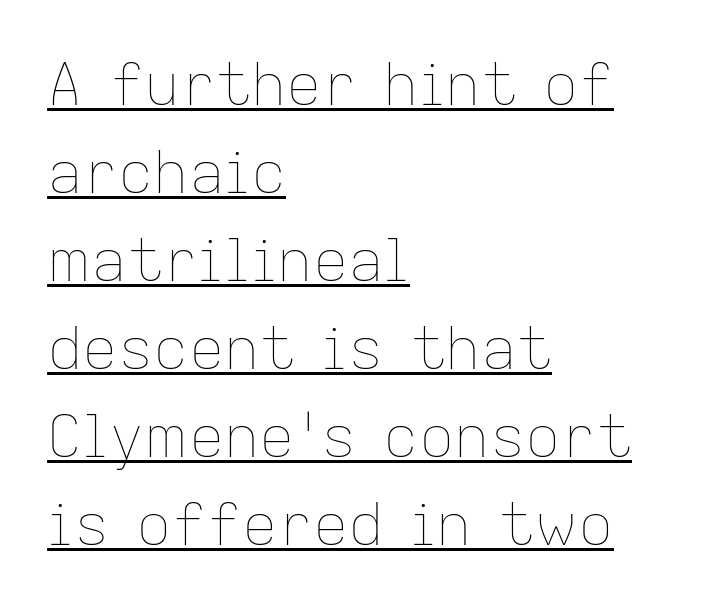
Q: Is the text bold? A: No.
Q: Is the text italic (slanted)? A: No, it is upright.
Q: Is the text underlined? A: Yes.
Q: How is the paragraph aligned? A: Left-aligned.
Q: Is the spacing between letters normal or unusually wide? A: Normal.
Q: Is the spacing between lines tight, normal or loose? A: Normal.
Q: Width (condensed, normal, or wide)? A: Normal.
Q: Stroke contrast? A: Low.
Q: x-height? A: Medium.
Q: Monospaced? A: No.
